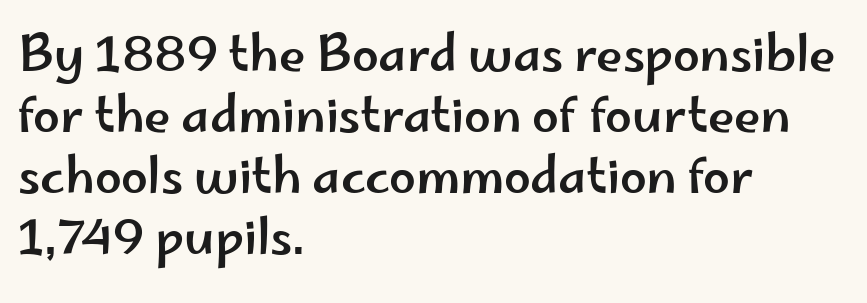
{"serif": "no", "italic": "no", "width": "wide", "stroke_contrast": "low", "x_height": "small", "monospaced": "no", "underline": "no", "align": "left", "line_spacing": "normal", "line_spacing_ratio": 1.27, "letter_spacing": "normal", "letter_spacing_em": 0.0, "glyph_px": 48}
